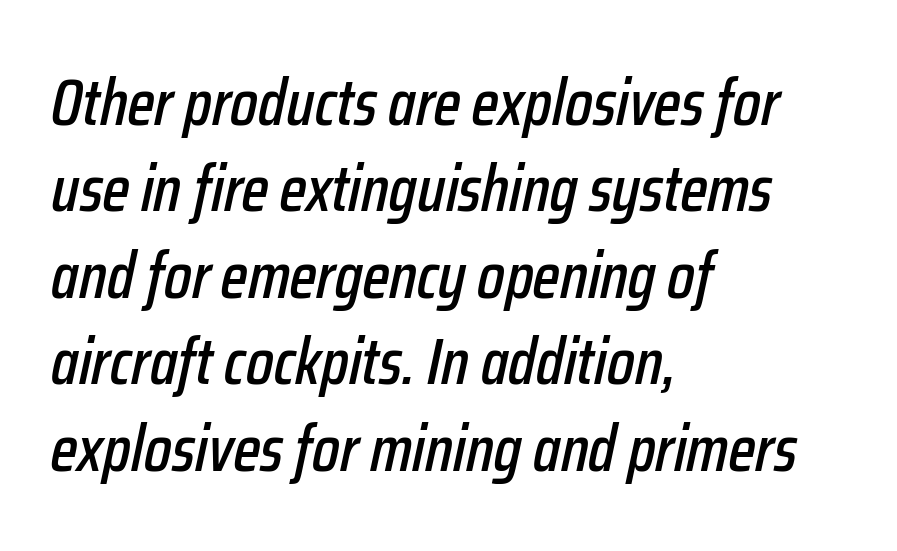
The lettering tilts uniformly, giving the passage an italic look. Leading matches the norm, producing a regular column. Underline: absent. The passage shown has conventional tracking throughout. Varying glyph widths throughout — classic text-font behaviour.
